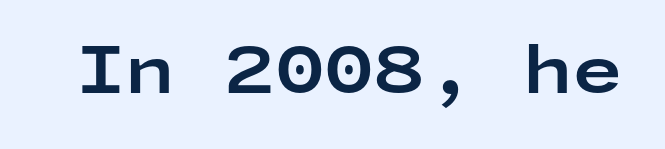
Check under the words: just untouched page. Words appear dense and cohesive because spacing is normal. Upright lettering throughout. Strong, thick strokes mark this as bold type. Examine the stroke ends and you'll find no serifs.
